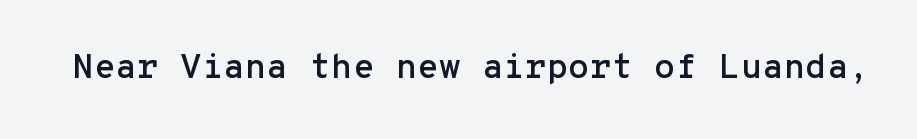
{"serif": "no", "italic": "no", "width": "normal", "stroke_contrast": "low", "x_height": "medium", "monospaced": "yes", "underline": "no", "letter_spacing": "normal", "letter_spacing_em": 0.0, "glyph_px": 35}
